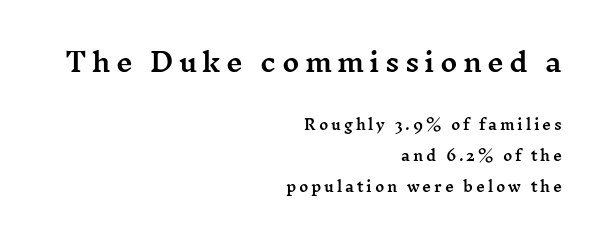
Q: Is the text italic (slanted)? A: No, it is upright.
Q: Is the text underlined? A: No.
Q: How is the paragraph aligned? A: Right-aligned.
Q: Is the spacing between letters normal or unusually wide? A: Unusually wide.
Q: Is the spacing between lines tight, normal or loose? A: Loose.
Q: Which block of text is set in a larger size, the first (top) or the second (bottom)? A: The first (top) one.
